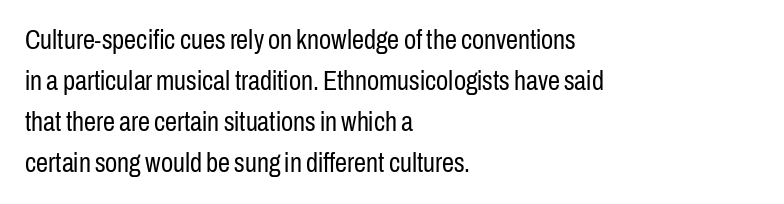
On a weight scale, this lands at 450 or below. The passage shown has conventional tracking throughout. A normal amount of white space separates one row of letters from the next. The rag falls on the right side of this text block.
